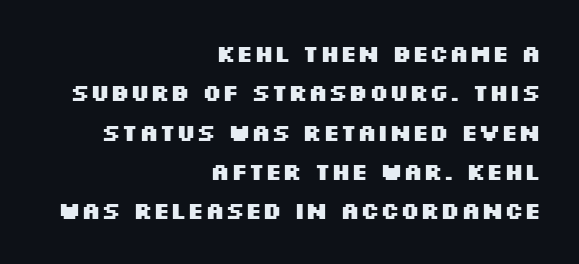
Q: Is the text bold? A: Yes.
Q: Is the text italic (slanted)? A: No, it is upright.
Q: Is the text underlined? A: No.
Q: How is the paragraph aligned? A: Right-aligned.
Q: Is the spacing between letters normal or unusually wide? A: Normal.
